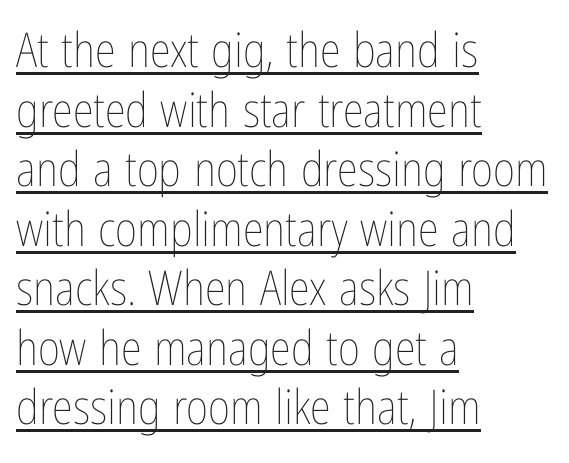
If you drew a line through each stem, it would be perfectly vertical. The letterforms sit at book weight or below. Varying glyph widths throughout — classic text-font behaviour. The rendering keeps characters at their native spacing. The face used here appears with an underline applied.
